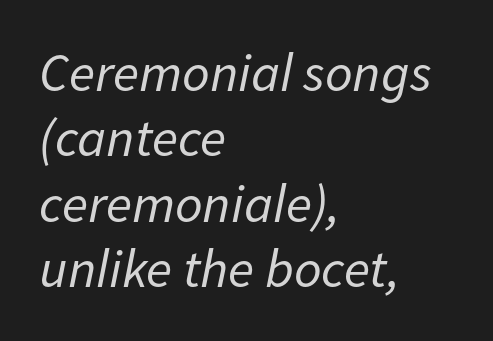
Q: Is the text bold? A: No.
Q: Is the text italic (slanted)? A: Yes, it leans right by about 11 degrees.
Q: Is the text underlined? A: No.
Q: How is the paragraph aligned? A: Left-aligned.
Q: Is the spacing between letters normal or unusually wide? A: Normal.
Q: Width (condensed, normal, or wide)? A: Normal.
Q: Stroke contrast? A: Low.
Q: x-height? A: Medium.
Q: Monospaced? A: No.
